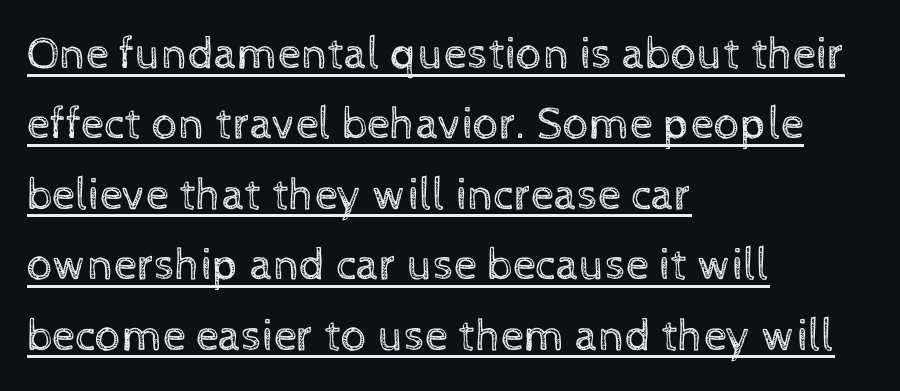
Q: Is the text bold? A: No.
Q: Is the text italic (slanted)? A: No, it is upright.
Q: Is the text underlined? A: Yes.
Q: How is the paragraph aligned? A: Left-aligned.
Q: Is the spacing between letters normal or unusually wide? A: Normal.
Q: Is the spacing between lines tight, normal or loose? A: Normal.
Q: Width (condensed, normal, or wide)? A: Normal.
Q: x-height? A: Medium.
Q: Monospaced? A: No.
